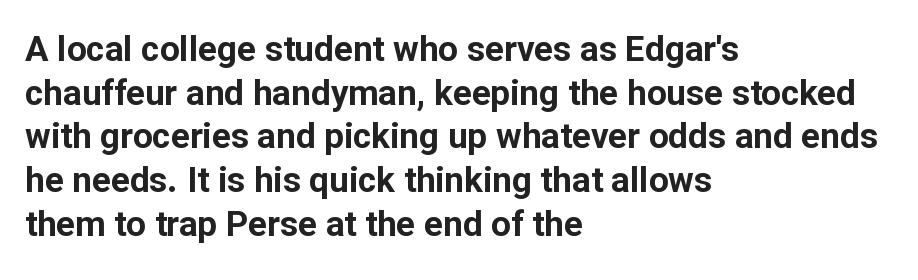
The image shows 35 px bold sans-serif type, upright; set left-aligned, normal line spacing (1.25x), normal letter spacing, not underlined; low stroke contrast and a medium x-height.
